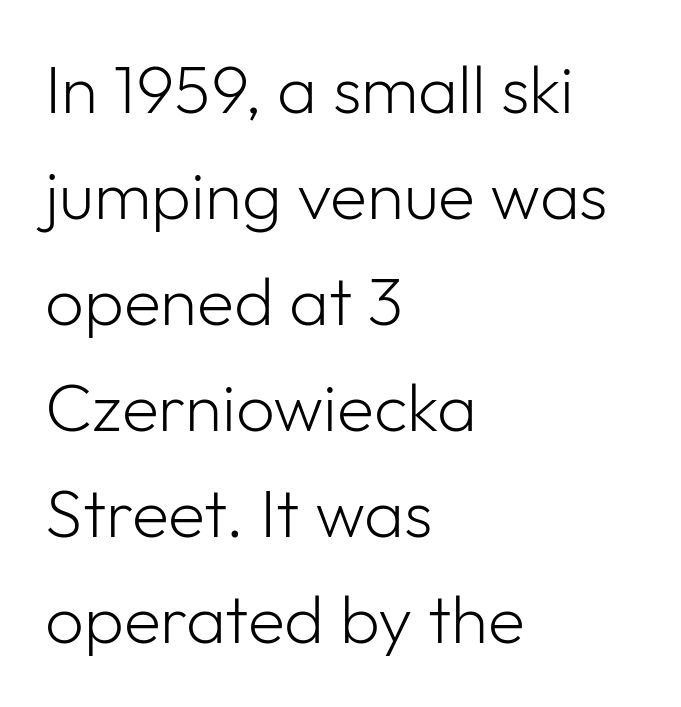
Q: Is the text bold? A: No.
Q: Is the text italic (slanted)? A: No, it is upright.
Q: Is the typeface a serif or a sans-serif typeface? A: Sans-serif.
Q: Is the text underlined? A: No.
Q: How is the paragraph aligned? A: Left-aligned.
Q: Is the spacing between letters normal or unusually wide? A: Normal.
Q: Is the spacing between lines tight, normal or loose? A: Normal.
Q: Width (condensed, normal, or wide)? A: Normal.
Q: Stroke contrast? A: Low.
Q: x-height? A: Medium.
Q: Monospaced? A: No.
